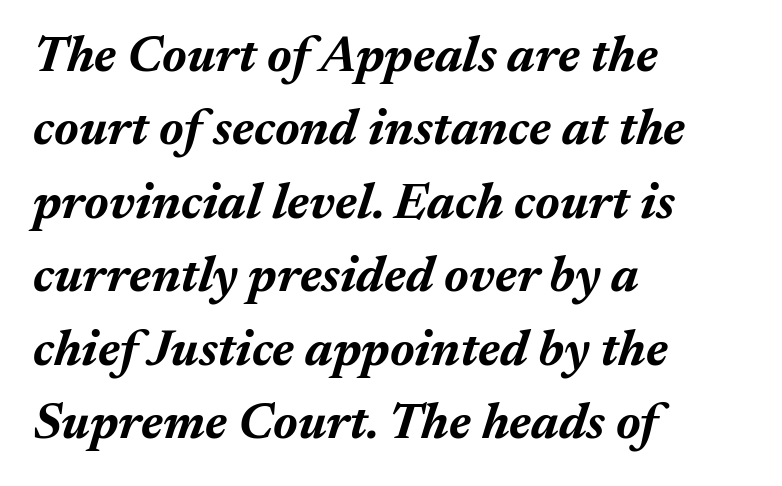
Q: Is the text bold? A: Yes.
Q: Is the text italic (slanted)? A: Yes, it leans right by about 17 degrees.
Q: Is the text underlined? A: No.
Q: How is the paragraph aligned? A: Left-aligned.
Q: Is the spacing between letters normal or unusually wide? A: Normal.
Q: Is the spacing between lines tight, normal or loose? A: Normal.
Q: Width (condensed, normal, or wide)? A: Normal.
Q: Stroke contrast? A: Medium.
Q: x-height? A: Medium.
Q: Monospaced? A: No.
